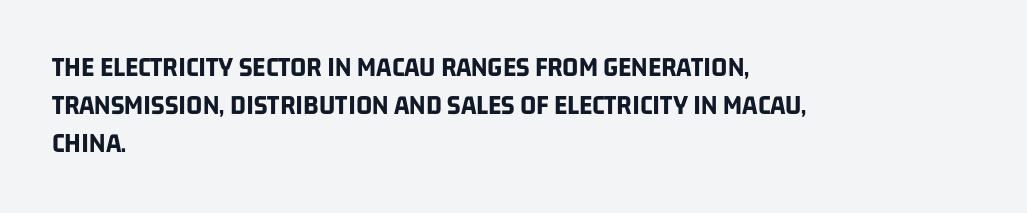
{"serif": "no", "bold": "yes", "weight": "bold", "width": "condensed", "stroke_contrast": "low", "x_height": "large", "monospaced": "no", "underline": "no", "align": "left", "line_spacing": "normal", "line_spacing_ratio": 1.36, "letter_spacing": "normal", "letter_spacing_em": 0.0, "glyph_px": 28}
